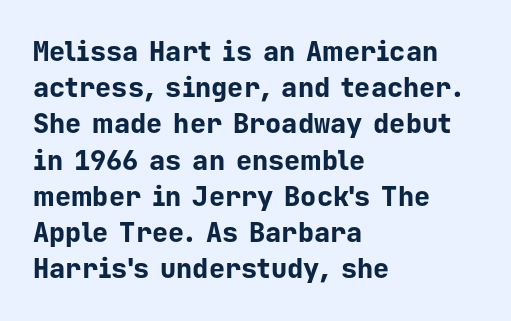
{"italic": "no", "bold": "yes", "underline": "no", "align": "left", "line_spacing": "normal", "line_spacing_ratio": 1.34, "letter_spacing": "normal", "letter_spacing_em": 0.0, "glyph_px": 27}
